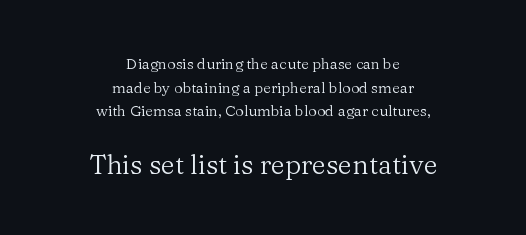
Caption: face not bold, strokes unweighted. Check under the words: just untouched page. A typesetter would mark this as roman, not italic. Size hierarchy here favors the trailing block over the leading one.
